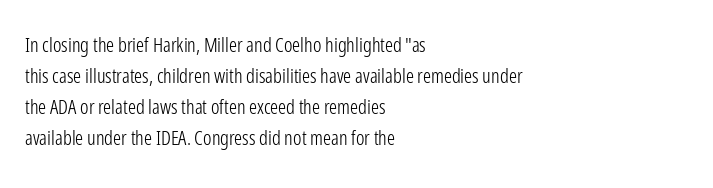
{"italic": "no", "bold": "no", "underline": "no", "align": "left", "line_spacing": "normal", "line_spacing_ratio": 1.55, "letter_spacing": "normal", "letter_spacing_em": 0.0, "glyph_px": 20}
